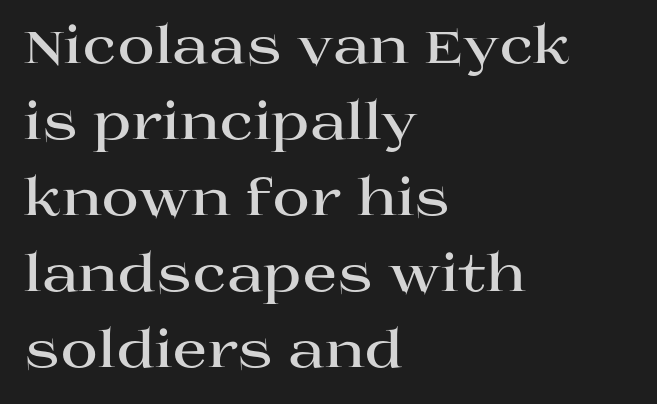
{"serif": "yes", "italic": "no", "bold": "yes", "weight": "bold", "width": "wide", "stroke_contrast": "high", "x_height": "large", "monospaced": "no", "underline": "no", "align": "left", "line_spacing": "normal", "line_spacing_ratio": 1.49, "letter_spacing": "normal", "letter_spacing_em": 0.0, "glyph_px": 51}
